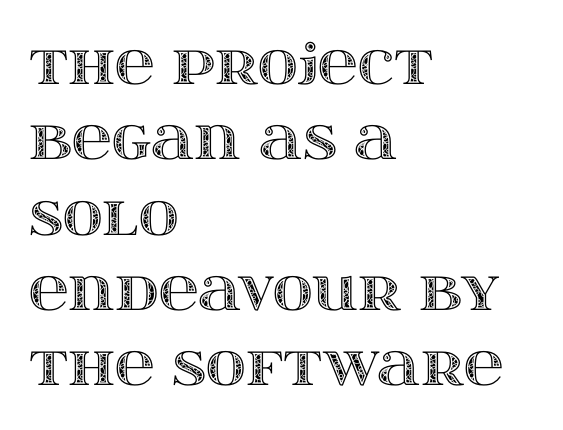
{"italic": "no", "width": "wide", "x_height": "large", "monospaced": "no", "underline": "no", "align": "left", "line_spacing": "normal", "line_spacing_ratio": 1.37, "letter_spacing": "normal", "letter_spacing_em": 0.0, "glyph_px": 55}
